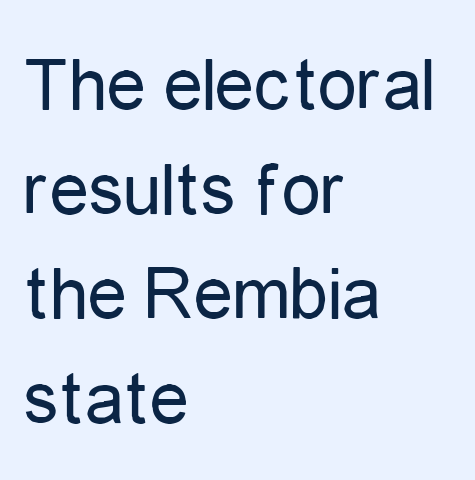
Notice how descenders clear the ascenders below comfortably — that's standard leading. Stems here are at most as thick as an everyday book face. Spacing between characters is what you'd get straight out of the box. Decoration check: the copy has no underline. This is roman type, the default non-slanted kind.
